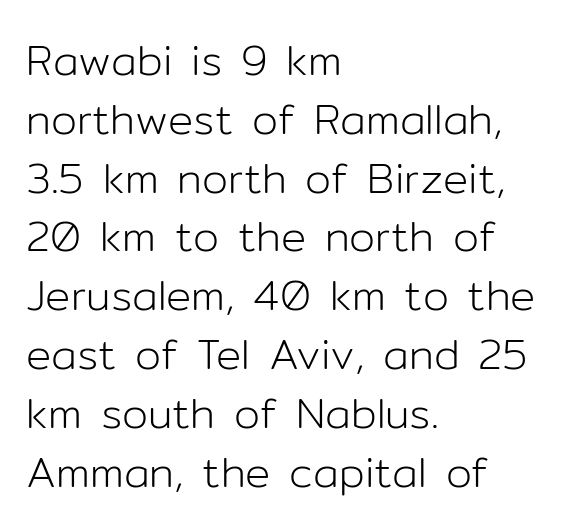
Quick note: interline space is typical. Proportional: the letters do not fall into vertical columns. Ink coverage per letter is moderate at most. The passage shown is typeset with a sans-serif family.
